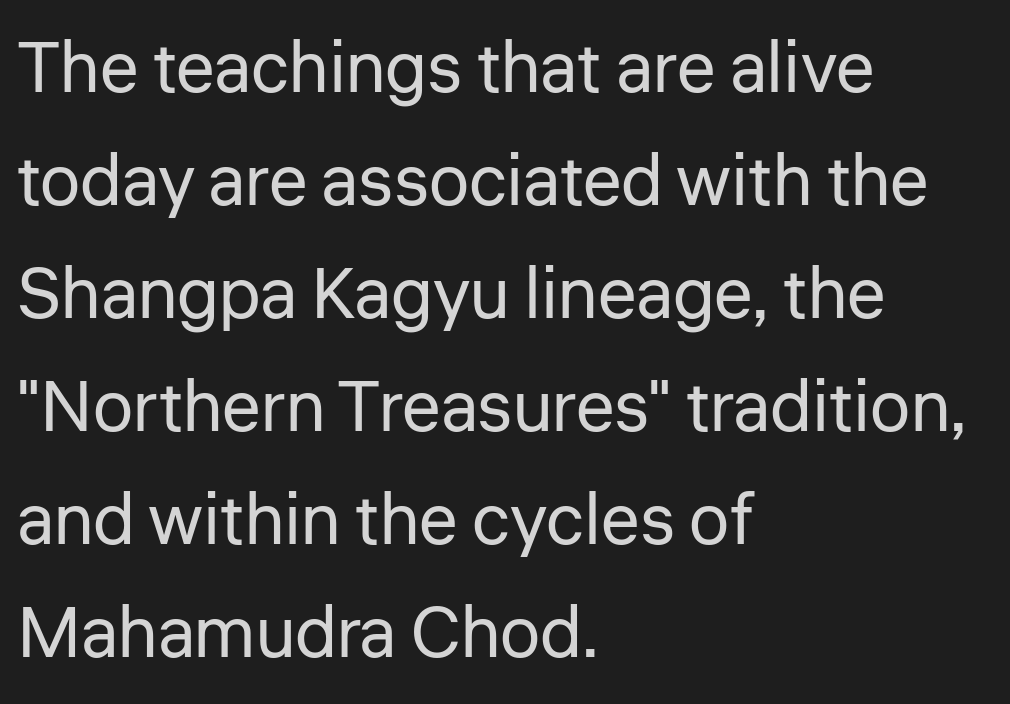
The image shows 72 px regular-weight sans-serif type, upright; set left-aligned, normal line spacing (1.57x), normal letter spacing, not underlined; low stroke contrast and a medium x-height.
